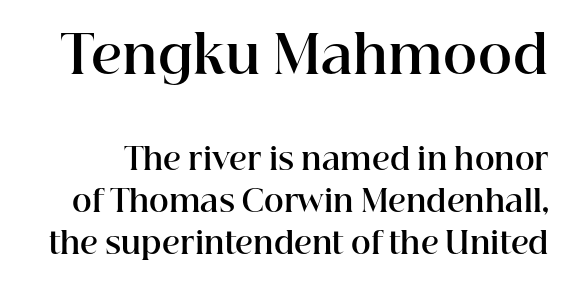
{"serif": "yes", "italic": "no", "bold": "yes", "weight": "bold", "width": "normal", "stroke_contrast": "high", "x_height": "medium", "monospaced": "no", "underline": "no", "line_spacing": "normal", "line_spacing_ratio": 1.4, "letter_spacing": "normal", "letter_spacing_em": 0.0, "larger_block": "first", "size_ratio": 1.73, "glyph_px": 52}
